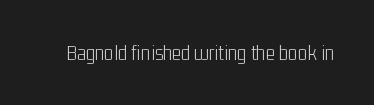
{"italic": "no", "bold": "no", "underline": "no", "letter_spacing": "normal", "letter_spacing_em": 0.0, "glyph_px": 22}
